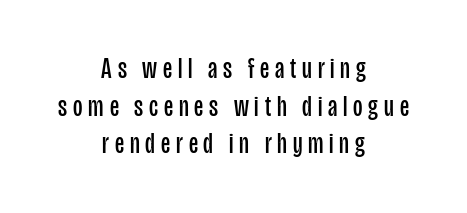
Q: Is the text bold? A: No.
Q: Is the text italic (slanted)? A: No, it is upright.
Q: Is the typeface a serif or a sans-serif typeface? A: Sans-serif.
Q: Is the text underlined? A: No.
Q: How is the paragraph aligned? A: Centered.
Q: Is the spacing between letters normal or unusually wide? A: Unusually wide.
Q: Is the spacing between lines tight, normal or loose? A: Normal.
Q: Width (condensed, normal, or wide)? A: Condensed.
Q: Stroke contrast? A: Low.
Q: x-height? A: Large.
Q: Monospaced? A: No.
